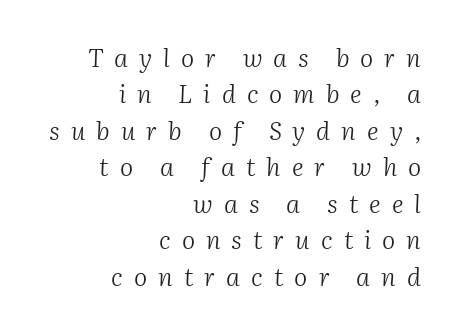
The image shows 25 px text type, italic (leaning right); set right-aligned, normal line spacing (1.46x), unusually wide letter spacing (+0.44 em), not underlined.
